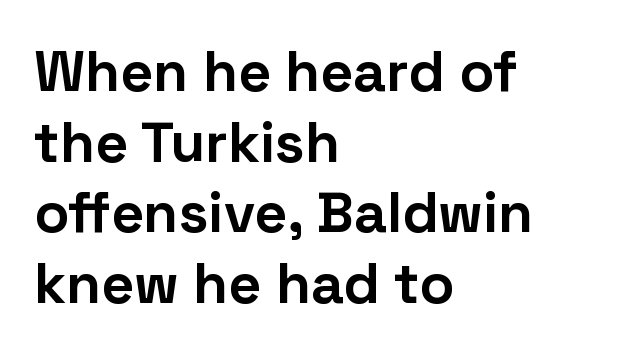
Q: Is the text bold? A: Yes.
Q: Is the text italic (slanted)? A: No, it is upright.
Q: Is the typeface a serif or a sans-serif typeface? A: Sans-serif.
Q: Is the text underlined? A: No.
Q: How is the paragraph aligned? A: Left-aligned.
Q: Is the spacing between letters normal or unusually wide? A: Normal.
Q: Width (condensed, normal, or wide)? A: Normal.
Q: Stroke contrast? A: Low.
Q: x-height? A: Medium.
Q: Monospaced? A: No.
